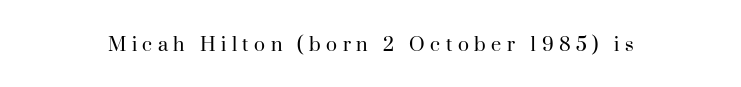
The image shows 23 px text type, upright; set centered, unusually wide letter spacing (+0.24 em), not underlined.
